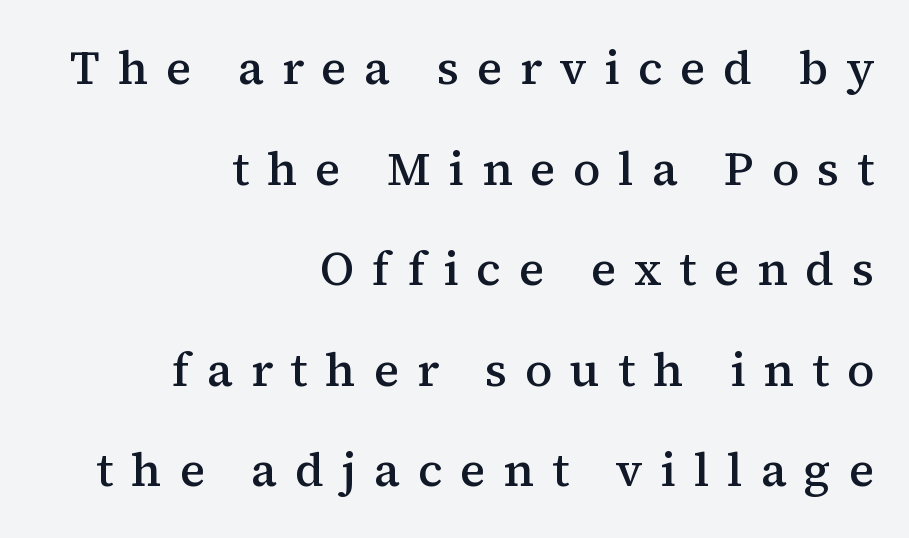
The image shows 47 px semibold serif type, upright; set right-aligned, loose line spacing (2.14x), unusually wide letter spacing (+0.38 em), not underlined; medium stroke contrast and a medium x-height.
